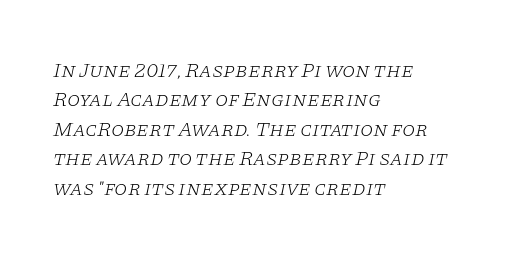
{"italic": "yes", "lean": "right", "slant_degrees": 11, "bold": "no", "underline": "no", "align": "left", "line_spacing": "normal", "line_spacing_ratio": 1.4, "letter_spacing": "normal", "letter_spacing_em": 0.0, "glyph_px": 21}
